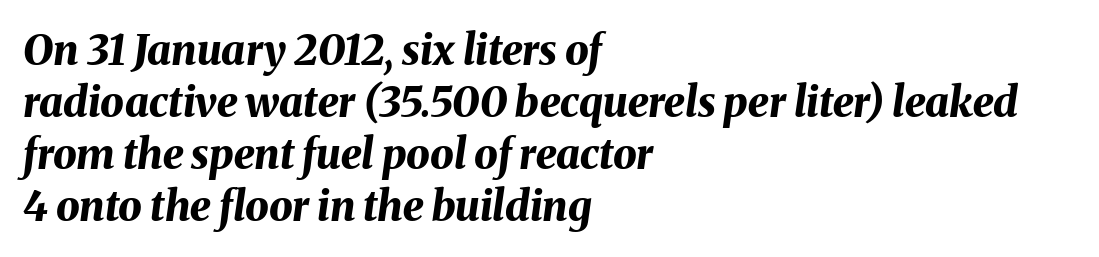
{"italic": "yes", "lean": "right", "slant_degrees": 8, "bold": "yes", "weight": "bold", "width": "normal", "stroke_contrast": "medium", "x_height": "medium", "monospaced": "no", "underline": "no", "align": "left", "line_spacing_ratio": 1.24, "letter_spacing": "normal", "letter_spacing_em": 0.0, "glyph_px": 42}
